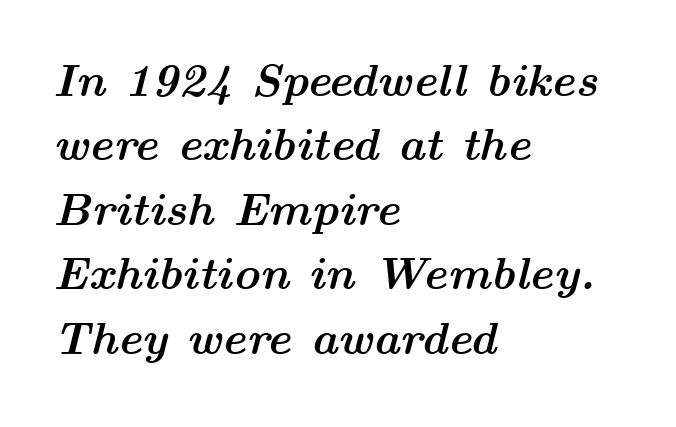
{"italic": "yes", "lean": "right", "slant_degrees": 14, "bold": "yes", "weight": "semibold", "width": "wide", "stroke_contrast": "medium", "x_height": "medium", "monospaced": "no", "underline": "no", "align": "left", "line_spacing": "normal", "line_spacing_ratio": 1.4, "letter_spacing": "normal", "letter_spacing_em": 0.0, "glyph_px": 46}
